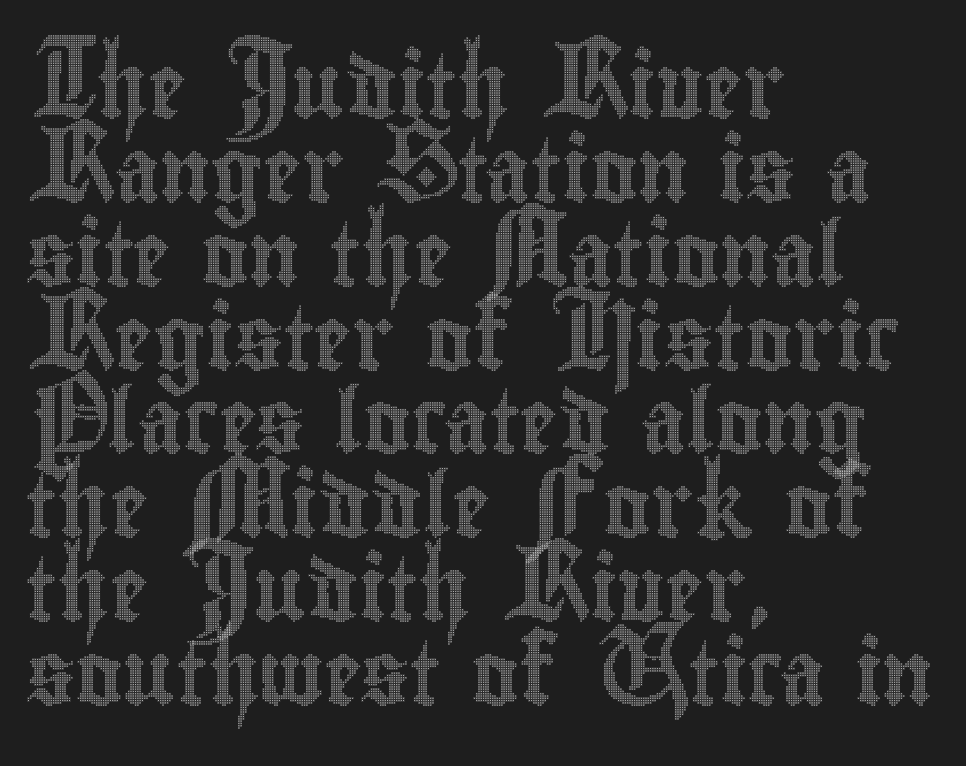
The image shows 64 px condensed type, upright; set left-aligned, normal line spacing (1.31x), normal letter spacing, not underlined; a small x-height.
